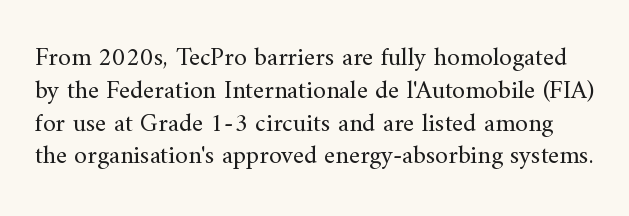
The image shows 26 px text type, upright; set normal line spacing (1.26x), normal letter spacing, not underlined.
